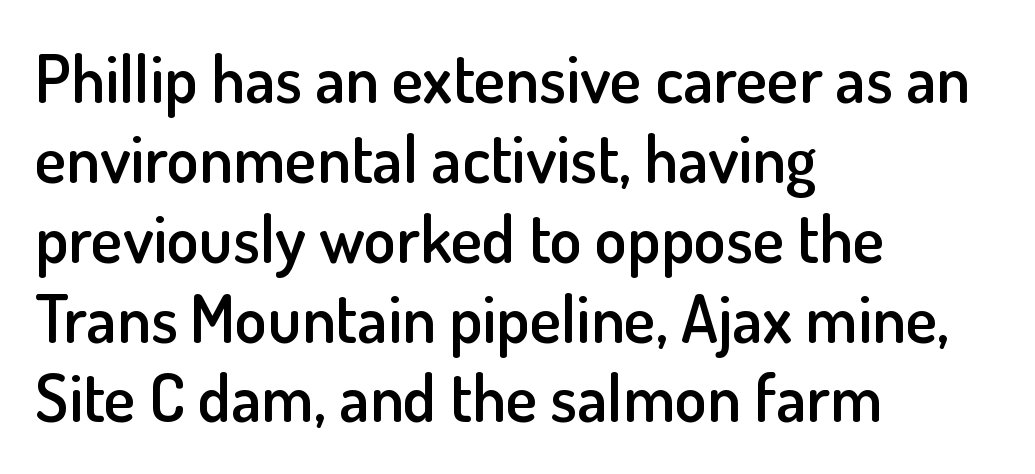
Descender tails drop into unmarked territory. The passage shown is typed in a proportional face where columns would drift. Strokes here are thickened, but only to semibold level. Tracking value appears to be zero — textbook default spacing. In terms of letterform style, serifs are entirely absent.
